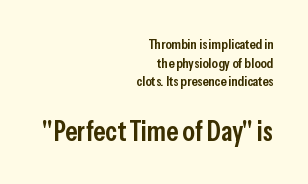
The horizontal fit of the characters is conventional and even. The text block is weighted toward the right margin, trailing off unevenly leftward. You could not count columns in this text — the font is proportionally spaced. The glyphs in this specimen are sans serif.
